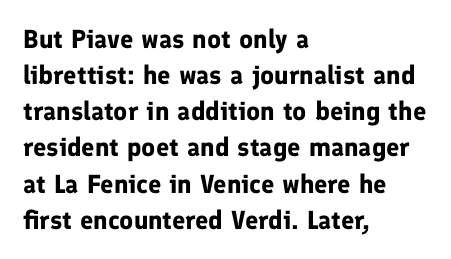
Clear beneath every line of the passage. The typography opts for an upright posture over an oblique one. Evenly set lines give the paragraph a standard silhouette. Standard letterfit; no display-style spreading of the glyphs. The compositor pushed each line to the left boundary.
